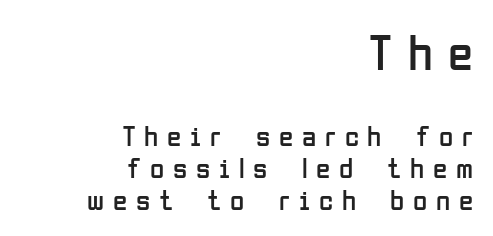
Nope, no serifs anywhere on these letters. How are the letters spaced? Widely, with obvious added tracking. Vertical stems look standard width or narrower in stroke. Layout note: lines flush right. Check the space under the baseline: it is left empty.
